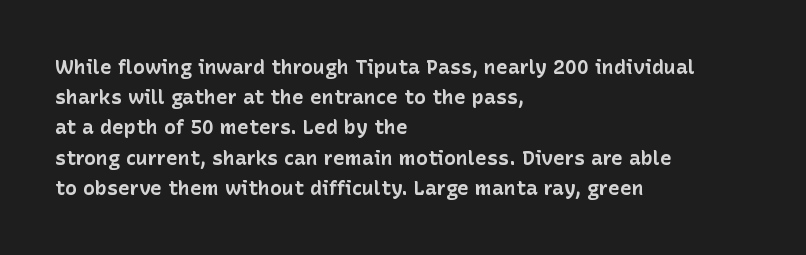
Q: Is the text bold? A: Yes.
Q: Is the text italic (slanted)? A: No, it is upright.
Q: Is the text underlined? A: No.
Q: How is the paragraph aligned? A: Left-aligned.
Q: Is the spacing between letters normal or unusually wide? A: Normal.
Q: Is the spacing between lines tight, normal or loose? A: Normal.
